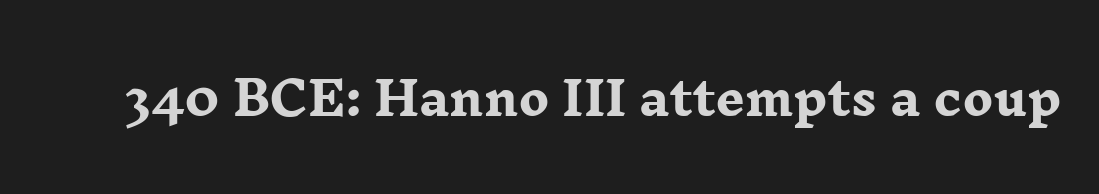
Q: Is the text bold? A: Yes.
Q: Is the text italic (slanted)? A: No, it is upright.
Q: Is the typeface a serif or a sans-serif typeface? A: Serif.
Q: Is the text underlined? A: No.
Q: Is the spacing between letters normal or unusually wide? A: Normal.
Q: Width (condensed, normal, or wide)? A: Wide.
Q: Stroke contrast? A: Low.
Q: x-height? A: Medium.
Q: Monospaced? A: No.
